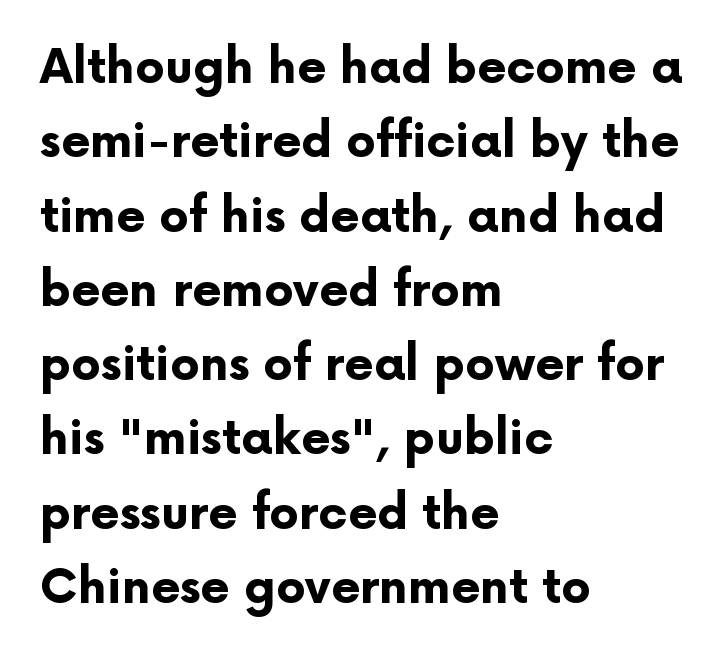
Q: Is the text bold? A: Yes.
Q: Is the text italic (slanted)? A: No, it is upright.
Q: Is the typeface a serif or a sans-serif typeface? A: Sans-serif.
Q: Is the text underlined? A: No.
Q: How is the paragraph aligned? A: Left-aligned.
Q: Is the spacing between letters normal or unusually wide? A: Normal.
Q: Is the spacing between lines tight, normal or loose? A: Normal.
Q: Width (condensed, normal, or wide)? A: Normal.
Q: Stroke contrast? A: Low.
Q: x-height? A: Medium.
Q: Monospaced? A: No.
